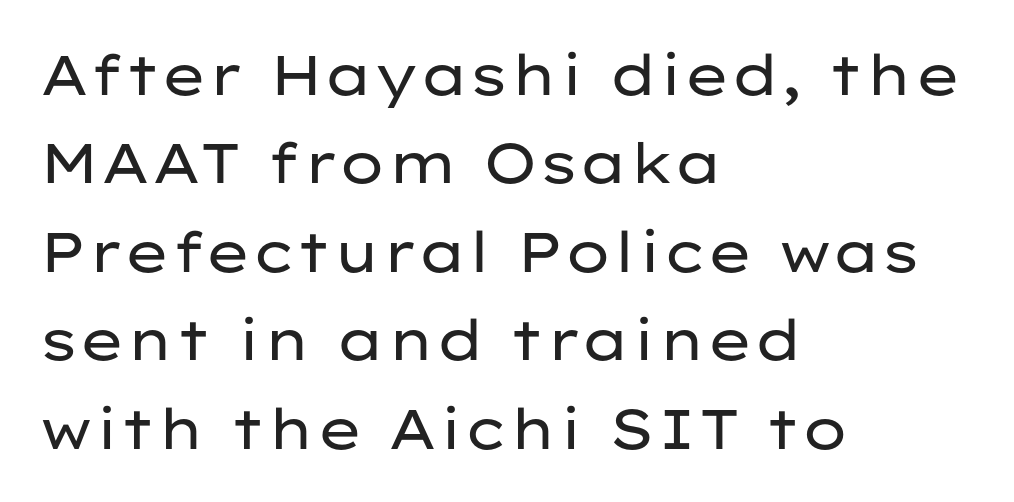
The image shows 56 px regular-weight, wide sans-serif type, upright; set left-aligned, normal line spacing (1.58x), normal letter spacing, not underlined; low stroke contrast and a medium x-height.
